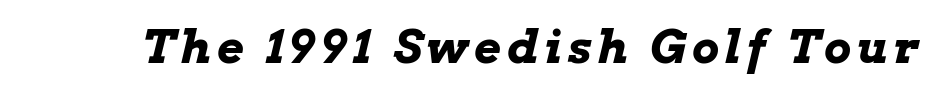
Q: Is the text bold? A: Yes.
Q: Is the text italic (slanted)? A: Yes, it leans right by about 13 degrees.
Q: Is the text underlined? A: No.
Q: Width (condensed, normal, or wide)? A: Wide.
Q: Stroke contrast? A: Low.
Q: x-height? A: Medium.
Q: Monospaced? A: No.
